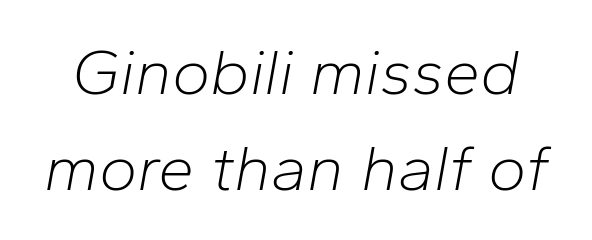
Weight: regular or lighter. The line-height multiplier appears to be the usual default. Letters rest on an invisible, unmarked baseline. Looks like regular typesetting: each glyph gets only the width it needs.
